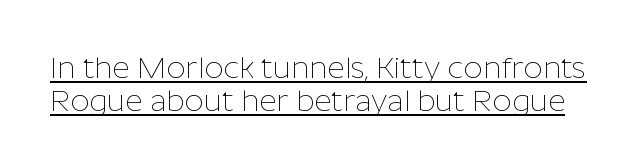
The image shows 30 px thin sans-serif type, upright; set tight line spacing (1.09x), normal letter spacing, underlined; low stroke contrast and a medium x-height.
